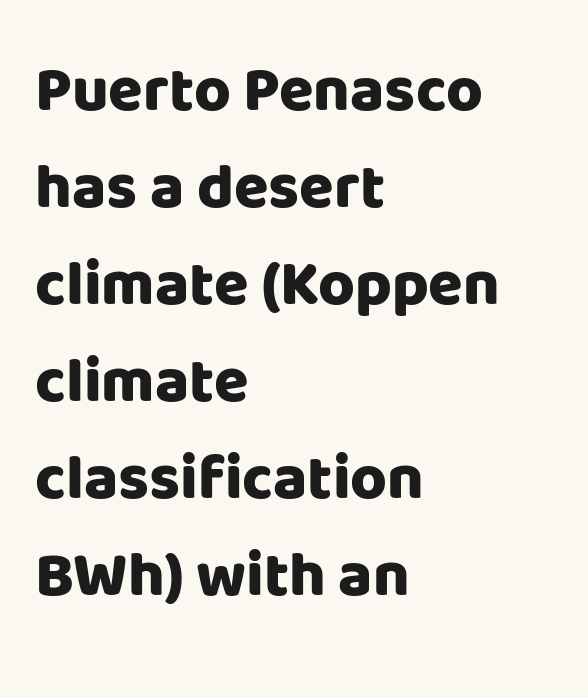
Look at the bottom of the vertical strokes: they stop flat, with no serifs. Here the glyphs are tracked normally, forming tight word shapes. The block of text has a typical density, with ordinary space between rows. Rule under the text: the space is simply empty.
